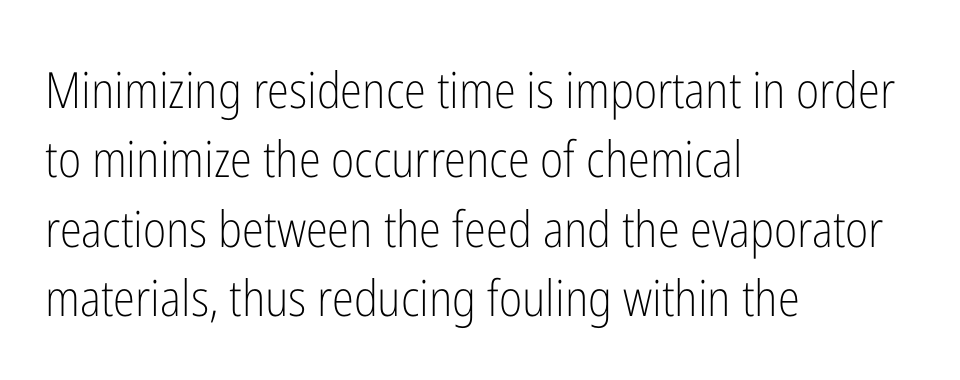
Q: Is the text bold? A: No.
Q: Is the text italic (slanted)? A: No, it is upright.
Q: Is the typeface a serif or a sans-serif typeface? A: Sans-serif.
Q: Is the text underlined? A: No.
Q: How is the paragraph aligned? A: Left-aligned.
Q: Is the spacing between letters normal or unusually wide? A: Normal.
Q: Is the spacing between lines tight, normal or loose? A: Normal.
Q: Width (condensed, normal, or wide)? A: Condensed.
Q: Stroke contrast? A: Low.
Q: x-height? A: Medium.
Q: Monospaced? A: No.
